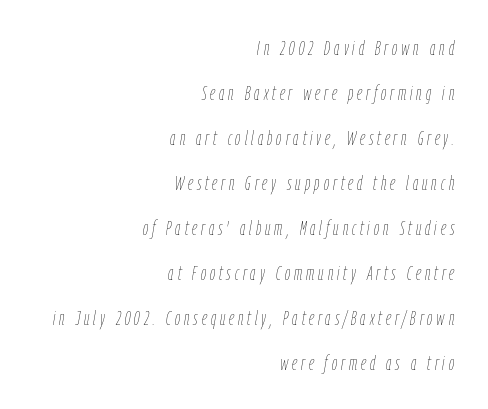
The strip under each line holds only bare page. On a weight scale, this lands at 450 or below. The passage shown stacks its lines with a broad gap. A student would call this right alignment; a typographer would say flush right, rag left. The face used here has a pronounced slope to its letters.
